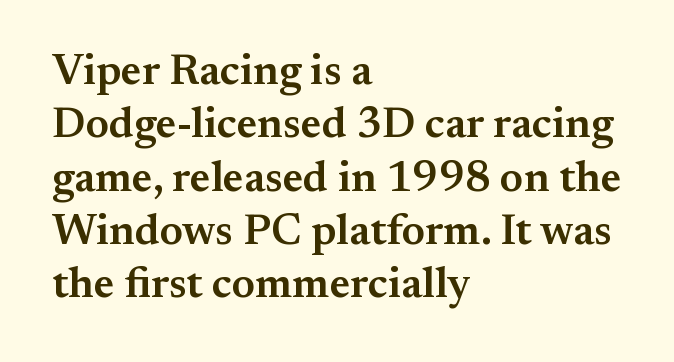
Q: Is the text bold? A: Semi-bold.
Q: Is the text italic (slanted)? A: No, it is upright.
Q: Is the typeface a serif or a sans-serif typeface? A: Serif.
Q: Is the text underlined? A: No.
Q: How is the paragraph aligned? A: Left-aligned.
Q: Is the spacing between letters normal or unusually wide? A: Normal.
Q: Width (condensed, normal, or wide)? A: Normal.
Q: Stroke contrast? A: Medium.
Q: x-height? A: Small.
Q: Monospaced? A: No.
